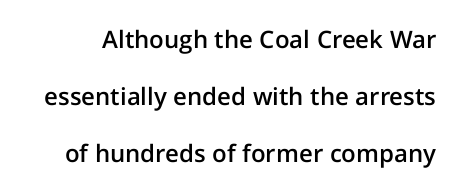
{"italic": "no", "bold": "semi", "underline": "no", "line_spacing": "loose", "line_spacing_ratio": 2.37, "letter_spacing": "normal", "letter_spacing_em": 0.0, "glyph_px": 24}
